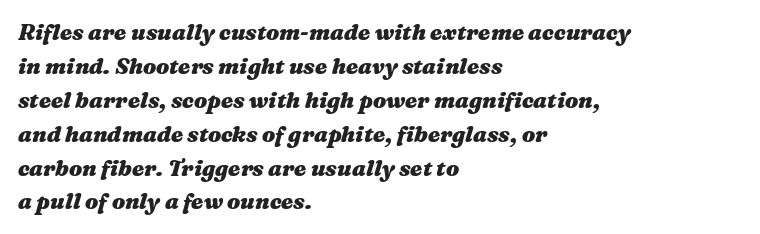
Q: Is the text bold? A: Yes.
Q: Is the text italic (slanted)? A: Yes, it leans right by about 16 degrees.
Q: Is the text underlined? A: No.
Q: How is the paragraph aligned? A: Left-aligned.
Q: Is the spacing between letters normal or unusually wide? A: Normal.
Q: Is the spacing between lines tight, normal or loose? A: Normal.
